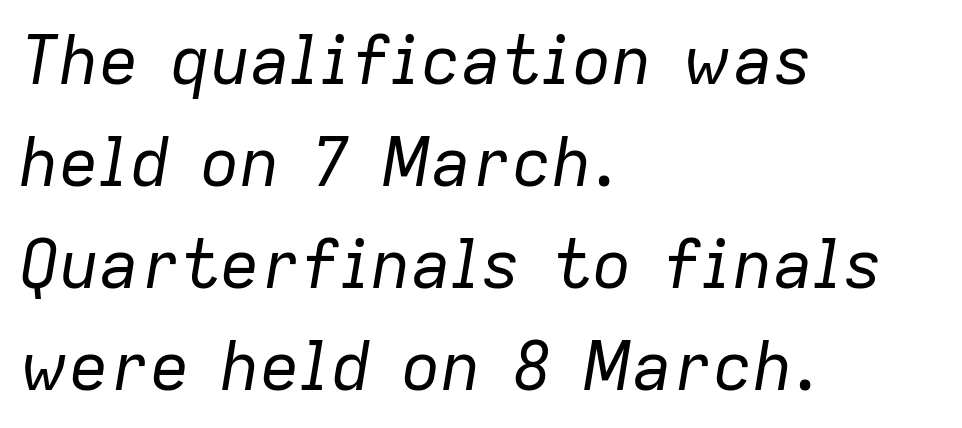
The image shows 67 px regular-weight type, italic (leaning right); set left-aligned, normal line spacing (1.52x), normal letter spacing, not underlined; low stroke contrast and a medium x-height.
